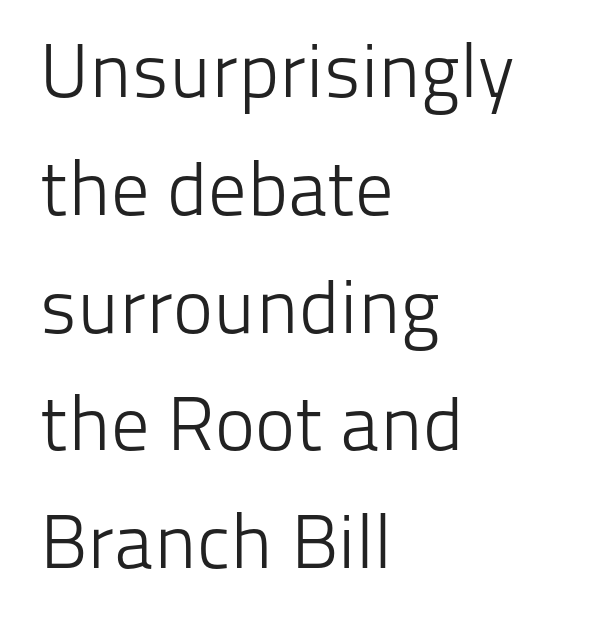
The image shows 76 px light sans-serif type, upright; set left-aligned, normal line spacing (1.55x), normal letter spacing, not underlined; low stroke contrast and a medium x-height.
